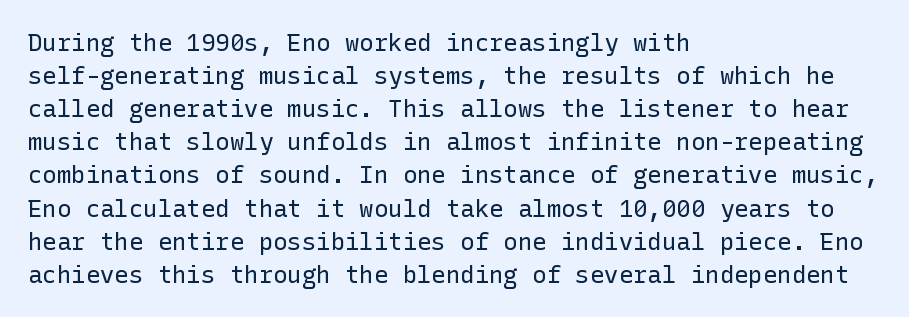
Horizontally, the lines are justified to the leading edge only. A roman cut, with each character standing at attention. The lines sit at an ordinary, default distance from one another. The font sits on the lighter half of the weight spectrum, regular included. Just letters on the line, the space beneath them empty. Standard letterfit; no display-style spreading of the glyphs.
